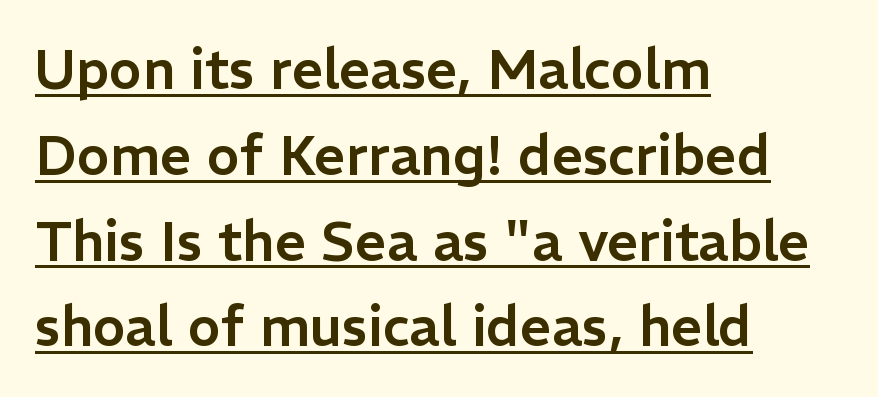
Q: Is the text italic (slanted)? A: No, it is upright.
Q: Is the typeface a serif or a sans-serif typeface? A: Sans-serif.
Q: Is the text underlined? A: Yes.
Q: How is the paragraph aligned? A: Left-aligned.
Q: Is the spacing between letters normal or unusually wide? A: Normal.
Q: Is the spacing between lines tight, normal or loose? A: Normal.
Q: Width (condensed, normal, or wide)? A: Normal.
Q: Stroke contrast? A: Low.
Q: x-height? A: Medium.
Q: Monospaced? A: No.
